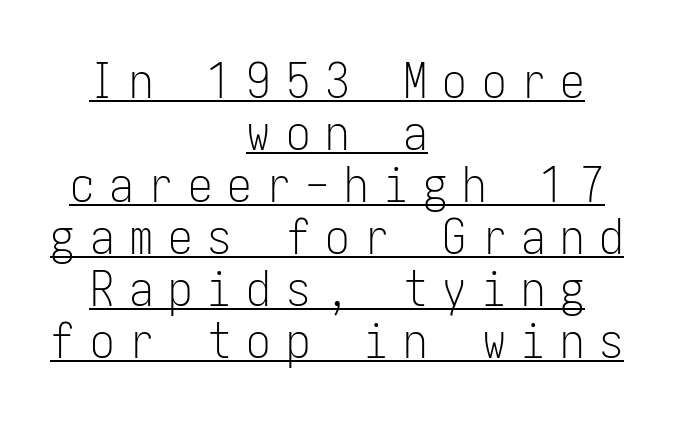
Has an underline been added? It has. Compared with typical paragraphs, the rows here are closer together. Weight: in the light-to-regular range. Substantial extra tracking has been applied to these lines.
